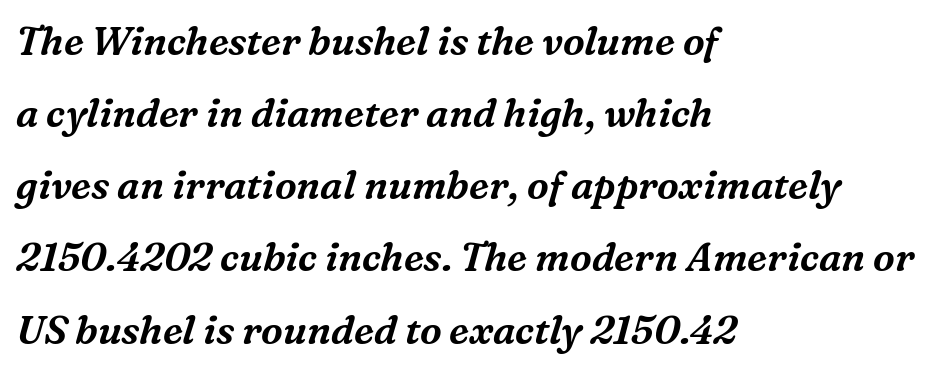
The rendering uses natural spacing where letterforms have individual widths. The passage shown has conventional tracking throughout. The paragraph shown leans on its left margin. Does the lettering tilt? It does — this is italic.
